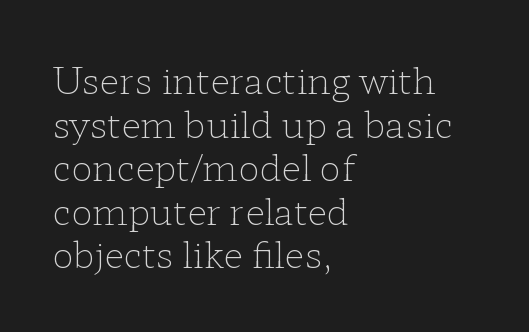
Q: Is the text bold? A: No.
Q: Is the text italic (slanted)? A: No, it is upright.
Q: Is the typeface a serif or a sans-serif typeface? A: Serif.
Q: Is the text underlined? A: No.
Q: How is the paragraph aligned? A: Left-aligned.
Q: Is the spacing between letters normal or unusually wide? A: Normal.
Q: Width (condensed, normal, or wide)? A: Wide.
Q: Stroke contrast? A: Low.
Q: x-height? A: Medium.
Q: Monospaced? A: No.
